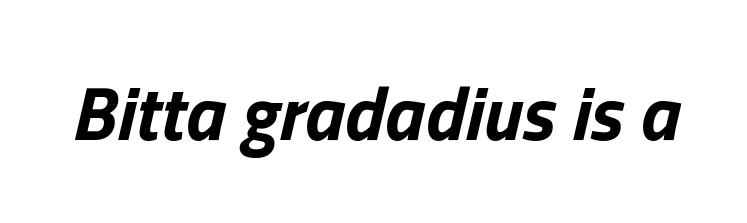
The image shows 76 px bold type, italic (leaning right); set normal letter spacing, not underlined; low stroke contrast and a medium x-height.
